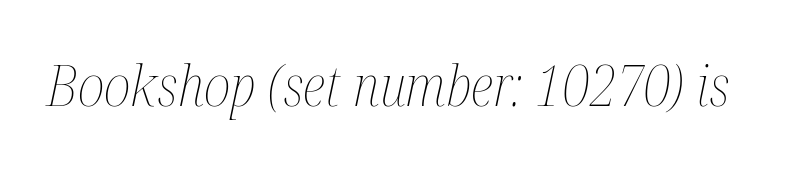
The image shows 56 px thin, condensed type, italic (leaning right); set normal letter spacing, not underlined; medium stroke contrast and a medium x-height.
